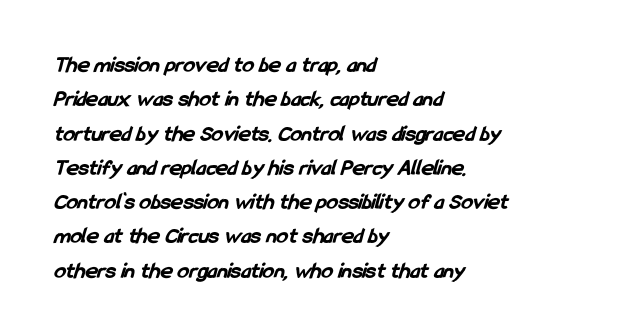
Q: Is the text bold? A: Yes.
Q: Is the text underlined? A: No.
Q: How is the paragraph aligned? A: Left-aligned.
Q: Is the spacing between letters normal or unusually wide? A: Normal.
Q: Is the spacing between lines tight, normal or loose? A: Normal.
